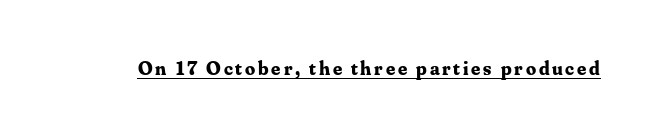
The image shows 20 px bold type, upright; set underlined.
